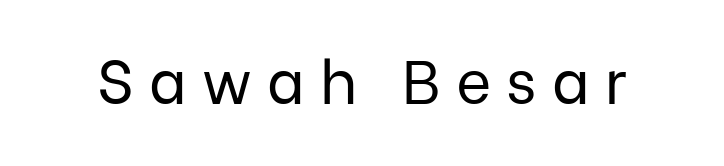
Any mark beneath the type? The region is blank. A typesetter would call this proportional, since set widths differ per character. Between one letter and the next there's a generous, obvious gap. Observe the absence of serifs on each vertical stroke in this sample. It's the straight-up-and-down kind of type. Stem width sits at or under what a default text font uses.
